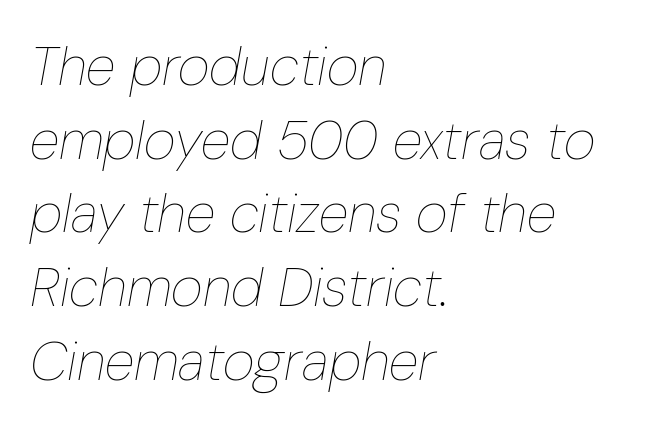
Q: Is the text bold? A: No.
Q: Is the text italic (slanted)? A: Yes, it leans right by about 10 degrees.
Q: Is the text underlined? A: No.
Q: How is the paragraph aligned? A: Left-aligned.
Q: Is the spacing between letters normal or unusually wide? A: Normal.
Q: Is the spacing between lines tight, normal or loose? A: Normal.
Q: Width (condensed, normal, or wide)? A: Condensed.
Q: Stroke contrast? A: Low.
Q: x-height? A: Medium.
Q: Monospaced? A: No.
